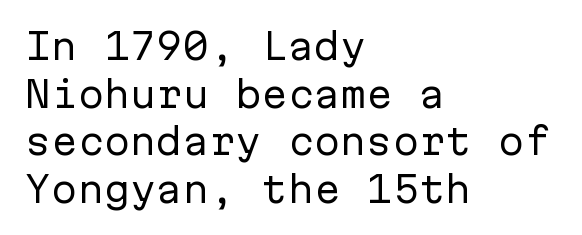
Q: Is the text bold? A: No.
Q: Is the text italic (slanted)? A: No, it is upright.
Q: Is the typeface a serif or a sans-serif typeface? A: Sans-serif.
Q: Is the text underlined? A: No.
Q: How is the paragraph aligned? A: Left-aligned.
Q: Is the spacing between letters normal or unusually wide? A: Normal.
Q: Is the spacing between lines tight, normal or loose? A: Normal.
Q: Width (condensed, normal, or wide)? A: Normal.
Q: Stroke contrast? A: Low.
Q: x-height? A: Medium.
Q: Monospaced? A: Yes.
